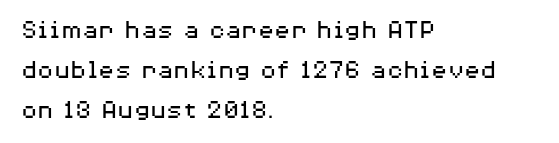
The paragraph shown leans on its left margin. Has an underline been added? It has not. The font's upright variant was chosen for this text. The cut favours lightness, reaching ordinary text weight at its darkest.
